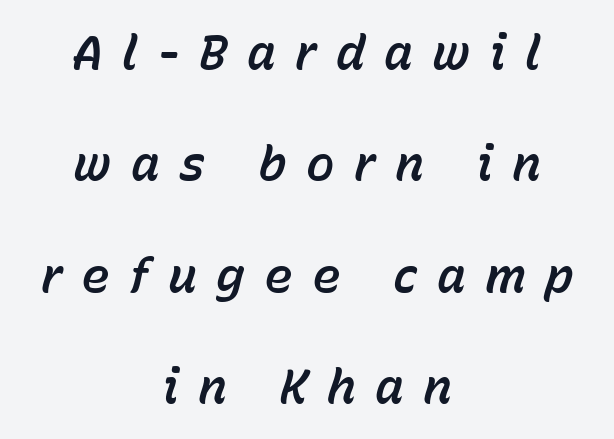
{"italic": "yes", "lean": "right", "slant_degrees": 15, "width": "normal", "stroke_contrast": "low", "x_height": "medium", "monospaced": "no", "underline": "no", "align": "center", "line_spacing": "loose", "line_spacing_ratio": 2.32, "letter_spacing": "wide", "letter_spacing_em": 0.4, "glyph_px": 48}
